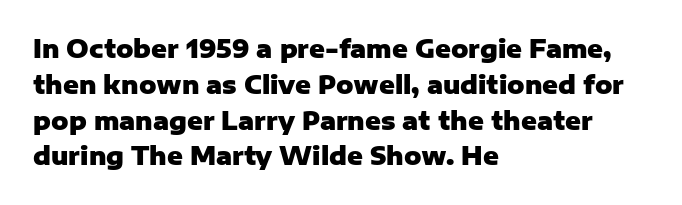
Italic: no, the glyphs are upright roman. Reading down the column, the eye jumps a familiar distance to each next line. Each row of text sits above clean, open space. Chunky letters — that's bold for sure.
